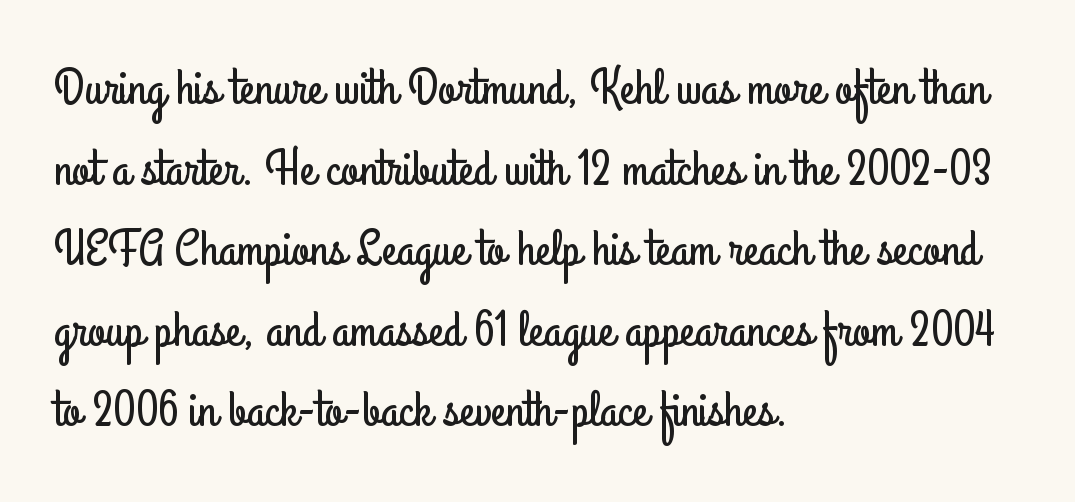
Q: Is the typeface a serif or a sans-serif typeface? A: Sans-serif.
Q: Is the text underlined? A: No.
Q: How is the paragraph aligned? A: Left-aligned.
Q: Is the spacing between letters normal or unusually wide? A: Normal.
Q: Is the spacing between lines tight, normal or loose? A: Normal.
Q: Width (condensed, normal, or wide)? A: Condensed.
Q: Stroke contrast? A: Low.
Q: x-height? A: Small.
Q: Monospaced? A: No.
